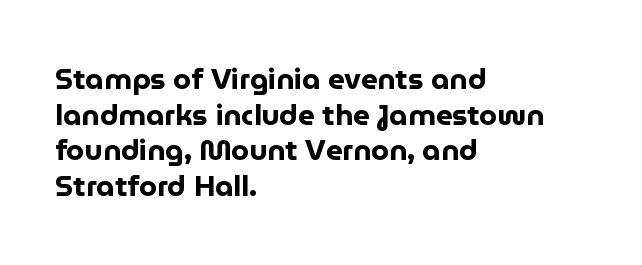
Q: Is the text bold? A: Yes.
Q: Is the text italic (slanted)? A: No, it is upright.
Q: Is the typeface a serif or a sans-serif typeface? A: Sans-serif.
Q: Is the text underlined? A: No.
Q: How is the paragraph aligned? A: Left-aligned.
Q: Is the spacing between letters normal or unusually wide? A: Normal.
Q: Width (condensed, normal, or wide)? A: Normal.
Q: Stroke contrast? A: Low.
Q: x-height? A: Medium.
Q: Monospaced? A: No.
